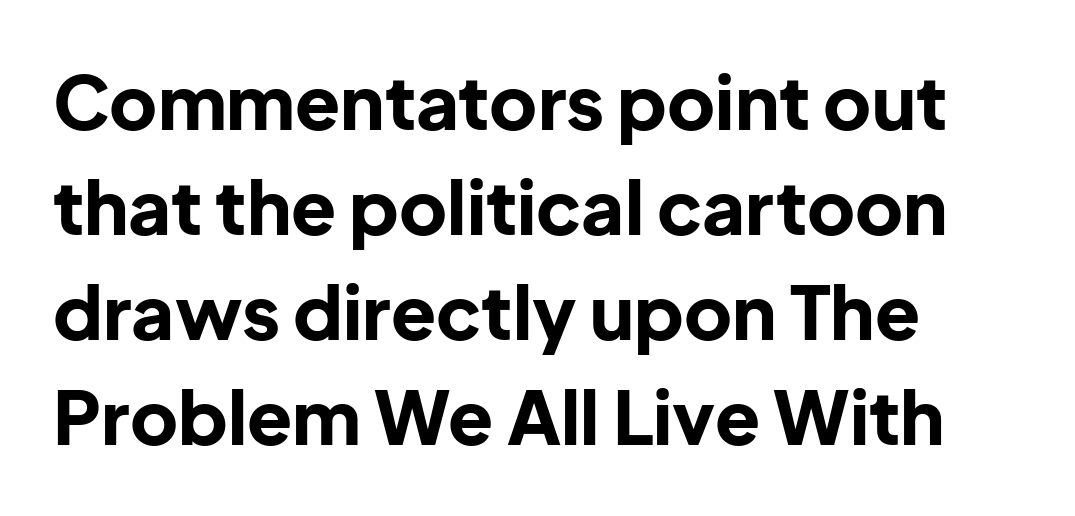
When letters stand straight like this, we call the style roman or upright. On the weight axis this lands at bold, roughly 700. The rendering keeps characters at their native spacing. Here the designer chose a conventional face with non-uniform glyph widths.
